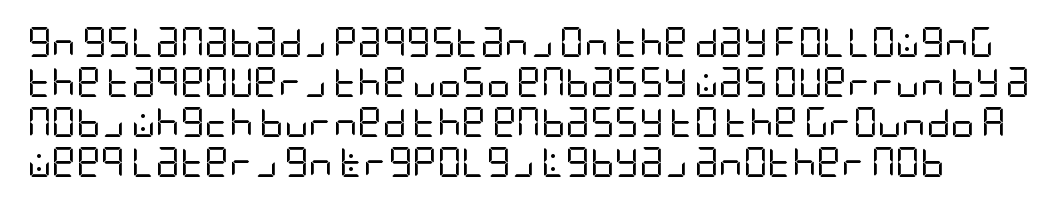
{"serif": "no", "italic": "no", "bold": "no", "weight": "regular", "width": "condensed", "stroke_contrast": "low", "x_height": "large", "underline": "no", "line_spacing": "normal", "line_spacing_ratio": 1.33, "letter_spacing": "normal", "letter_spacing_em": 0.0, "glyph_px": 30}
